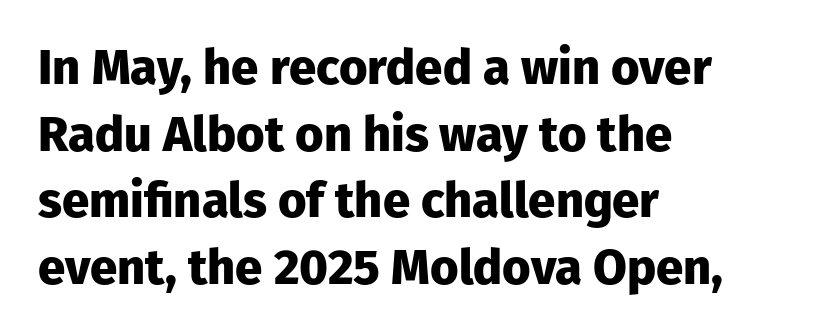
{"serif": "no", "italic": "no", "bold": "yes", "weight": "heavy", "width": "normal", "stroke_contrast": "low", "x_height": "medium", "monospaced": "no", "underline": "no", "align": "left", "line_spacing": "normal", "line_spacing_ratio": 1.36, "letter_spacing": "normal", "letter_spacing_em": 0.0, "glyph_px": 49}
